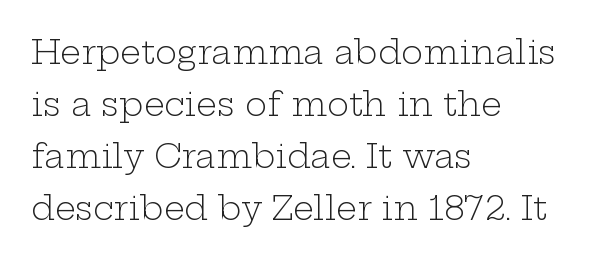
The specimen omits any rule beneath the text block's lines. No extra ink here — the face is not bold. Visually the block forms a straight wall on the left and a jagged coastline on the right. This sample uses plain, unmodified letter spacing. Each new line begins a customary step beneath the previous one.
